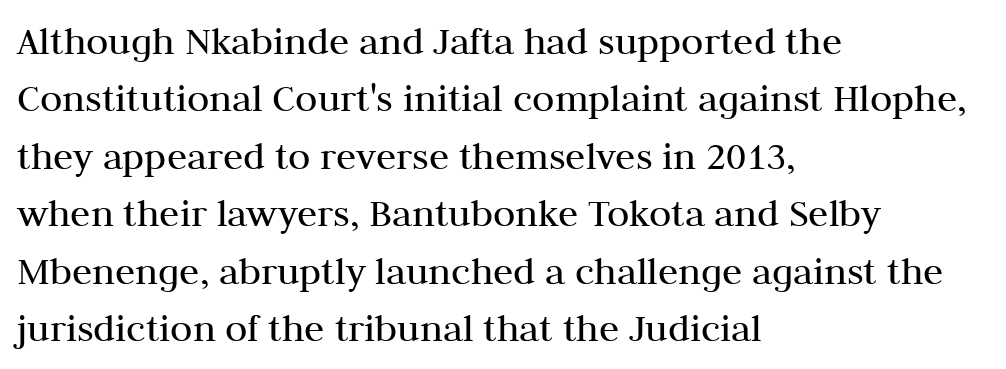
{"serif": "yes", "italic": "no", "bold": "no", "weight": "regular", "width": "normal", "stroke_contrast": "medium", "x_height": "medium", "monospaced": "no", "underline": "no", "align": "left", "line_spacing": "normal", "line_spacing_ratio": 1.4, "letter_spacing": "normal", "letter_spacing_em": 0.0, "glyph_px": 41}
